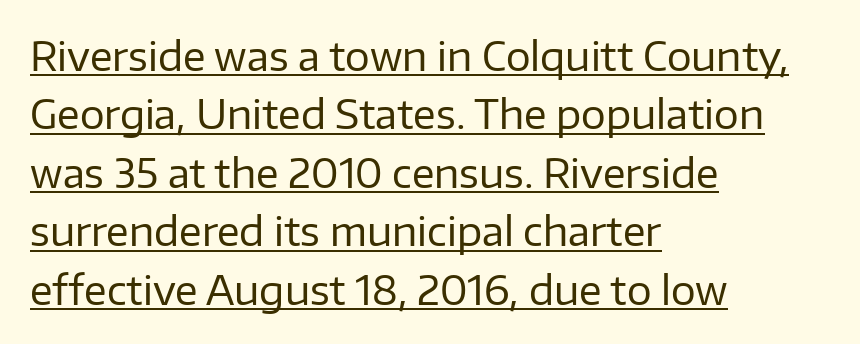
{"serif": "no", "italic": "no", "bold": "no", "weight": "regular", "width": "normal", "stroke_contrast": "low", "x_height": "medium", "monospaced": "no", "underline": "yes", "align": "left", "line_spacing": "normal", "line_spacing_ratio": 1.5, "letter_spacing": "normal", "letter_spacing_em": 0.0, "glyph_px": 39}
